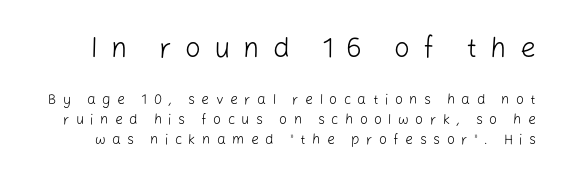
Note: no serifs on the glyphs. Spacing between characters has been opened up far beyond the box default. Compared with typical paragraphs, the rows here are spaced about the same. The lettering holds an erect, upright posture throughout. Note the varied advance widths — an 'i' is clearly narrower than an 'm'. The earlier block is typeset at a bigger size than the later block.
